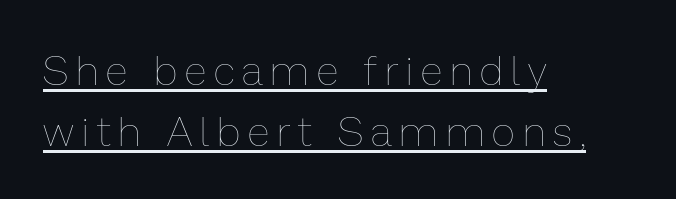
Quick note: interline space is typical. No chunkiness to these letters — they're not bold. These lines are rendered in a variable-pitch font. One-word summary of the alignment: left. Notice how the stems are strictly vertical — no italics here.
